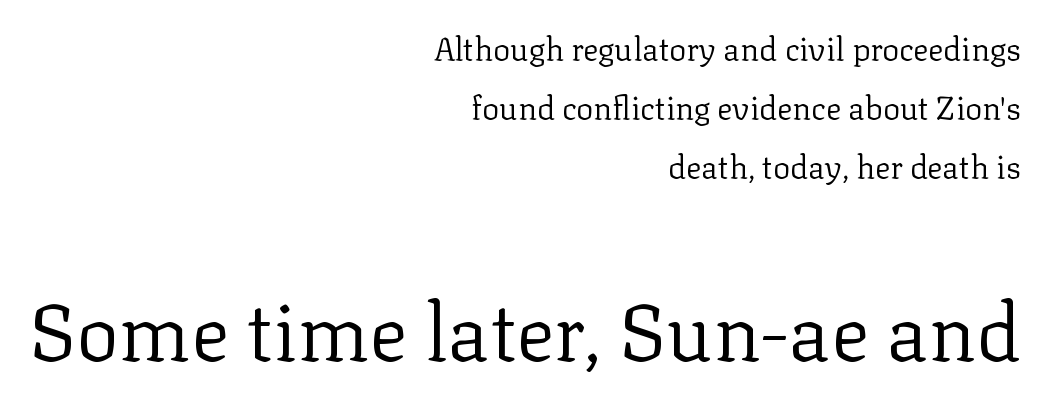
The image shows 80 px regular-weight serif type, upright; set right-aligned, line spacing 1.84x, normal letter spacing, not underlined; the second (bottom) block is 2.5x larger; low stroke contrast and a medium x-height.
